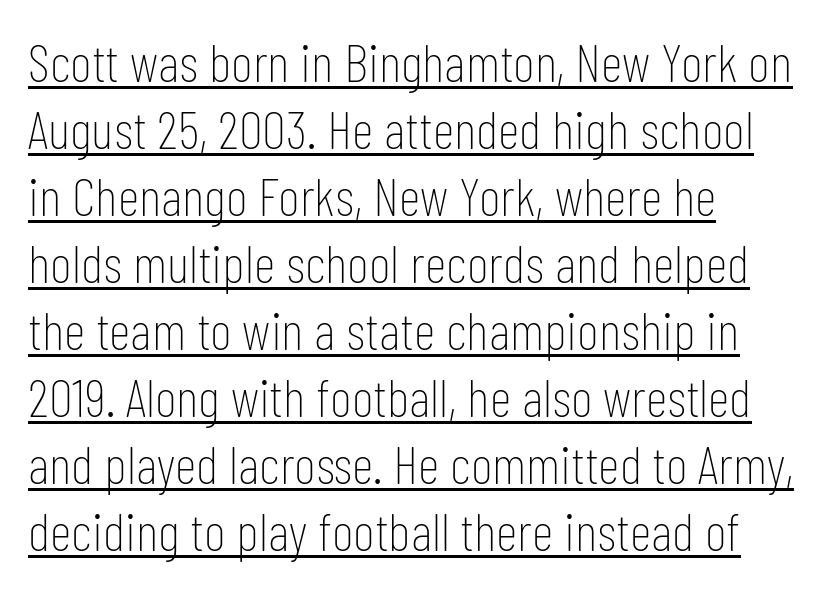
The image shows 54 px thin, condensed sans-serif type, upright; set left-aligned, line spacing 1.24x, normal letter spacing, underlined; low stroke contrast and a medium x-height.
